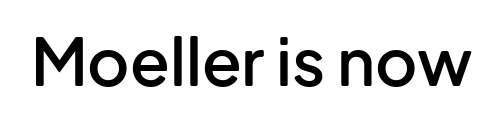
Heft: intermediate — a semibold. Upright lettering throughout. The passage shown is typed in a proportional face where columns would drift. The horizontal fit of the characters is conventional and even. Honestly, there is no underline to notice here at all. Unlike a traditional serif, this face leaves its strokes unadorned.
